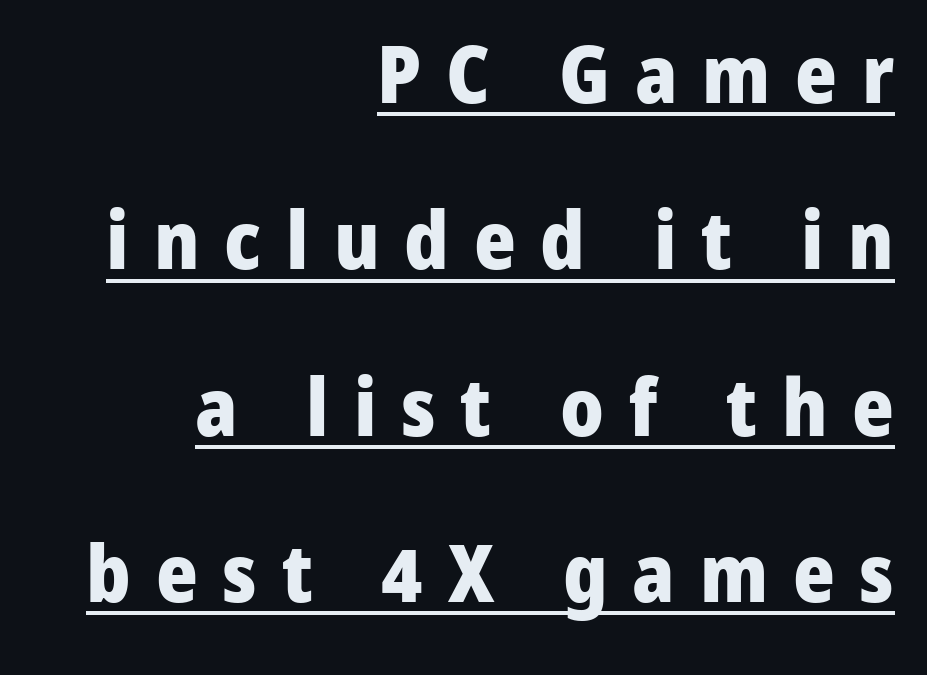
The image shows 80 px heavy sans-serif type, upright; set right-aligned, loose line spacing (2.08x), unusually wide letter spacing (+0.31 em), underlined; low stroke contrast and a medium x-height.
